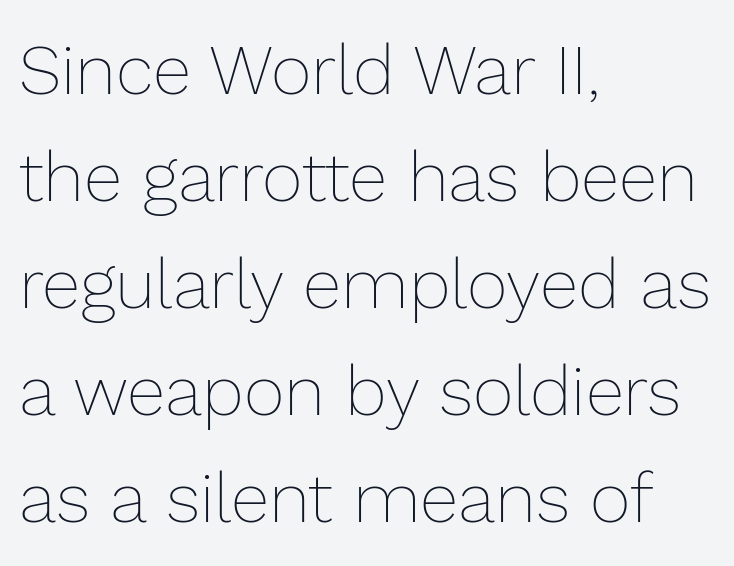
The image shows 70 px thin type, upright; set left-aligned, normal line spacing (1.53x), normal letter spacing, not underlined; low stroke contrast and a medium x-height.
